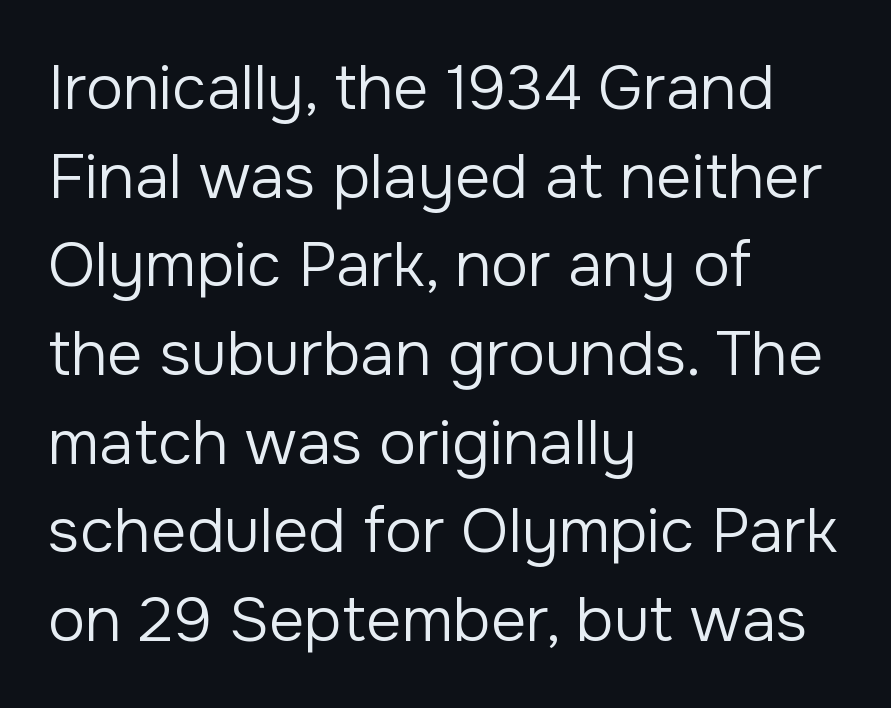
Q: Is the text bold? A: No.
Q: Is the text italic (slanted)? A: No, it is upright.
Q: Is the typeface a serif or a sans-serif typeface? A: Sans-serif.
Q: Is the text underlined? A: No.
Q: How is the paragraph aligned? A: Left-aligned.
Q: Is the spacing between letters normal or unusually wide? A: Normal.
Q: Is the spacing between lines tight, normal or loose? A: Normal.
Q: Width (condensed, normal, or wide)? A: Normal.
Q: Stroke contrast? A: Low.
Q: x-height? A: Medium.
Q: Monospaced? A: No.
